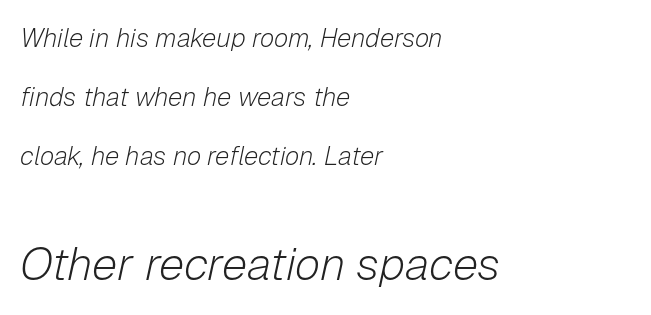
Q: Is the text bold? A: No.
Q: Is the text italic (slanted)? A: Yes, it leans right by about 12 degrees.
Q: Is the text underlined? A: No.
Q: How is the paragraph aligned? A: Left-aligned.
Q: Is the spacing between letters normal or unusually wide? A: Normal.
Q: Is the spacing between lines tight, normal or loose? A: Loose.
Q: Which block of text is set in a larger size, the first (top) or the second (bottom)? A: The second (bottom) one.
Q: Width (condensed, normal, or wide)? A: Normal.
Q: Stroke contrast? A: Low.
Q: x-height? A: Medium.
Q: Monospaced? A: No.
